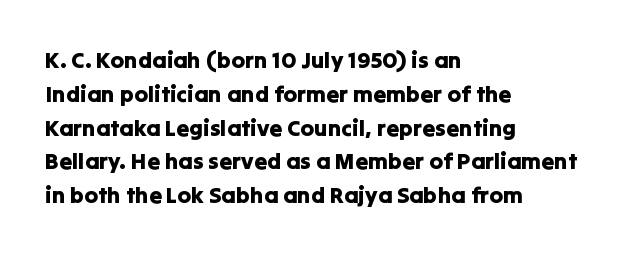
The image shows 23 px text type, upright; set left-aligned, normal line spacing (1.47x), normal letter spacing, not underlined.
